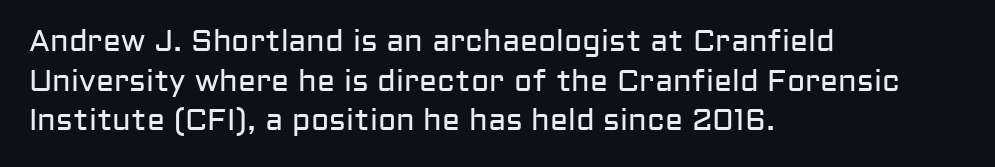
Each letter keeps its own natural width here, so spacing adapts to shape. Line beginnings align vertically; line endings do not. The characters display no serif detailing; their extremities are plain. The designer left line spacing at the default. Honestly, there is no underline to notice here at all.
